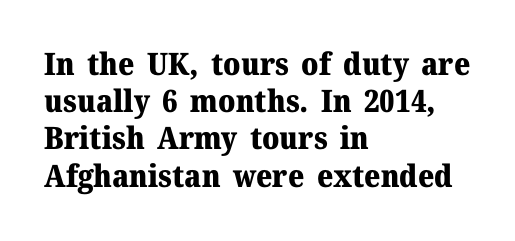
{"serif": "yes", "italic": "no", "bold": "yes", "weight": "heavy", "width": "normal", "stroke_contrast": "medium", "x_height": "medium", "monospaced": "no", "underline": "no", "align": "left", "line_spacing_ratio": 1.2, "letter_spacing": "normal", "letter_spacing_em": 0.0, "glyph_px": 31}
